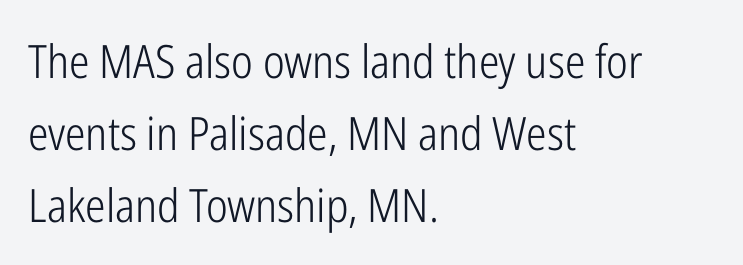
{"serif": "no", "italic": "no", "bold": "no", "weight": "light", "width": "condensed", "stroke_contrast": "low", "x_height": "medium", "monospaced": "no", "underline": "no", "align": "left", "line_spacing": "normal", "line_spacing_ratio": 1.57, "letter_spacing": "normal", "letter_spacing_em": 0.0, "glyph_px": 46}
